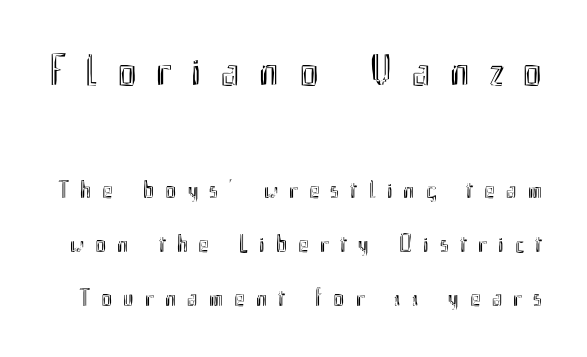
Here the designer chose a conventional face with non-uniform glyph widths. Characters remain perfectly vertical along every line. The leading is generous, giving the passage an open texture. Underlining? Definitely not there. How are the letters spaced? Widely, with obvious added tracking.
